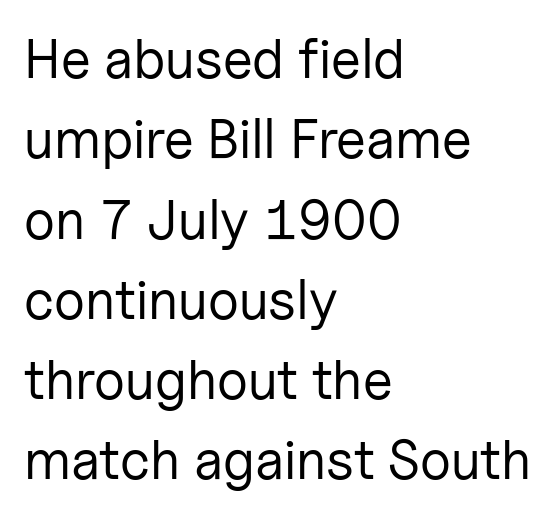
{"serif": "no", "italic": "no", "bold": "no", "weight": "regular", "width": "normal", "stroke_contrast": "low", "x_height": "medium", "monospaced": "no", "underline": "no", "align": "left", "line_spacing": "normal", "line_spacing_ratio": 1.46, "letter_spacing": "normal", "letter_spacing_em": 0.0, "glyph_px": 55}
